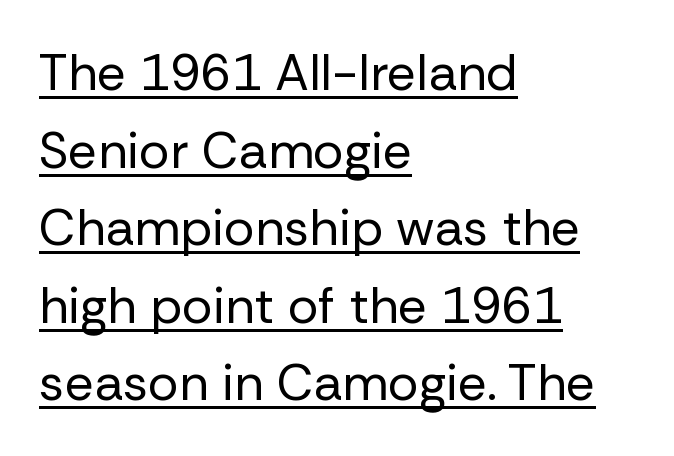
Interline gaps are of average width in this sample. The rendering uses natural spacing where letterforms have individual widths. Does the copy run flush right? No — it runs flush left. This reads as an unemphasized weight, regular at the heaviest.
